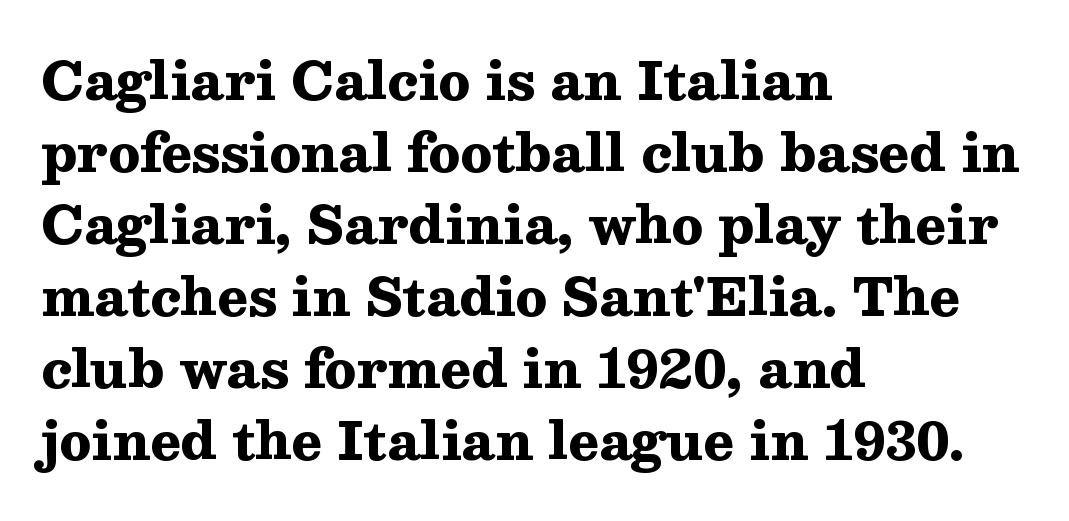
Q: Is the text bold? A: Yes.
Q: Is the text italic (slanted)? A: No, it is upright.
Q: Is the typeface a serif or a sans-serif typeface? A: Serif.
Q: Is the text underlined? A: No.
Q: How is the paragraph aligned? A: Left-aligned.
Q: Is the spacing between letters normal or unusually wide? A: Normal.
Q: Is the spacing between lines tight, normal or loose? A: Normal.
Q: Width (condensed, normal, or wide)? A: Wide.
Q: Stroke contrast? A: Medium.
Q: x-height? A: Medium.
Q: Monospaced? A: No.
